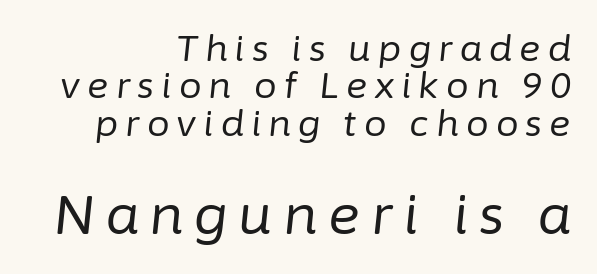
The image shows 54 px regular-weight type, italic (leaning right); set right-aligned, tight line spacing (1.04x), unusually wide letter spacing (+0.2 em), not underlined; the second (bottom) block is 1.5x larger; low stroke contrast and a medium x-height.
